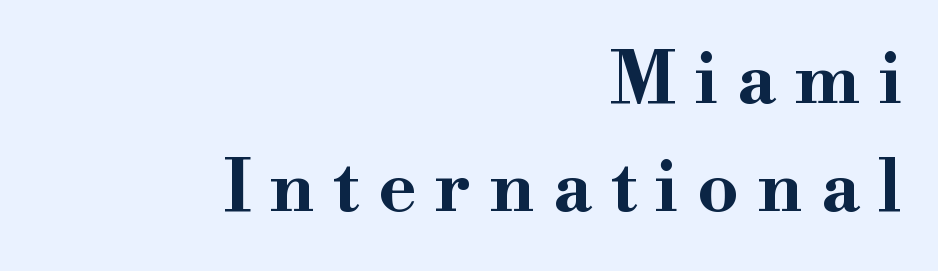
Q: Is the text bold? A: Yes.
Q: Is the text italic (slanted)? A: No, it is upright.
Q: Is the typeface a serif or a sans-serif typeface? A: Serif.
Q: Is the text underlined? A: No.
Q: How is the paragraph aligned? A: Right-aligned.
Q: Is the spacing between letters normal or unusually wide? A: Unusually wide.
Q: Is the spacing between lines tight, normal or loose? A: Normal.
Q: Width (condensed, normal, or wide)? A: Wide.
Q: Stroke contrast? A: High.
Q: x-height? A: Small.
Q: Monospaced? A: No.
